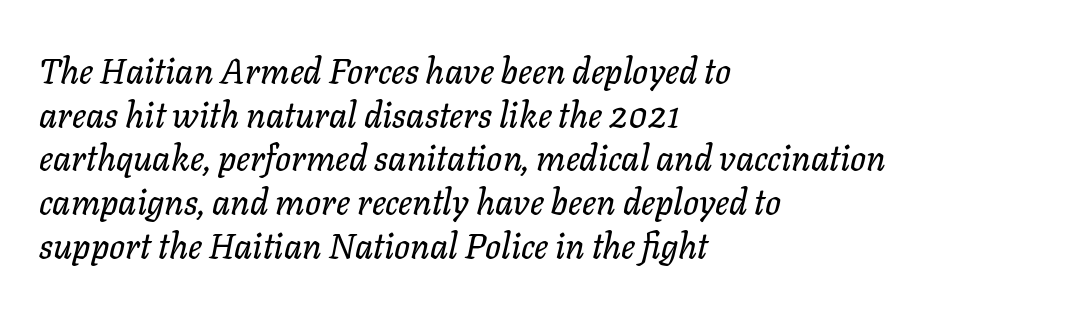
The image shows 35 px text type, italic (leaning right); set left-aligned, normal line spacing (1.25x), normal letter spacing, not underlined; low stroke contrast and a medium x-height.
